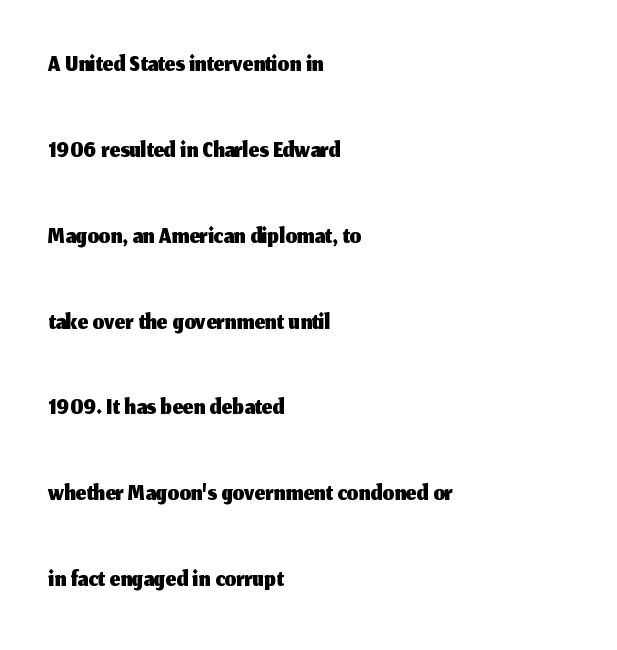
The image shows 37 px sans-serif type, upright; set left-aligned, loose line spacing (2.32x), normal letter spacing, not underlined; medium stroke contrast and a medium x-height.
